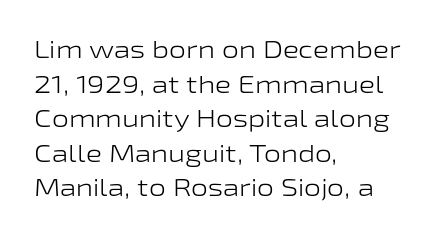
The image shows 24 px text type, upright; set left-aligned, normal line spacing (1.44x), normal letter spacing, not underlined.
